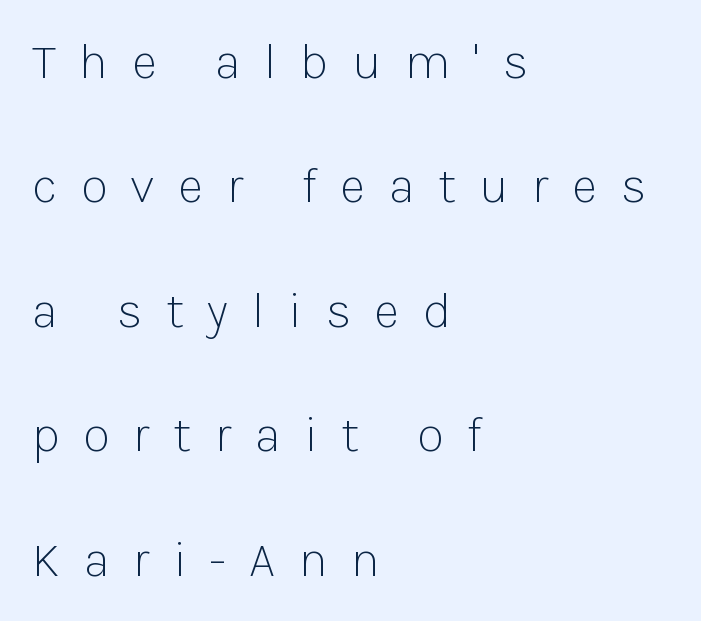
Proportional: the letters do not fall into vertical columns. Observe the wide spacing: letters keep a clear distance from each other. Italic: no, the glyphs are upright roman. Line beginnings align vertically; line endings do not.
